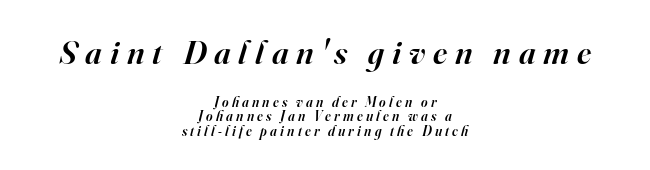
The characters display serif detailing at their extremities. Does the leading feel generous? Not at all — it's pinched. Looks like regular typesetting: each glyph gets only the width it needs. Is the lower block the larger one? No — the upper block carries the bigger type. Students, this is semibold: more ink than regular, less than bold. Observe the wide spacing: letters keep a clear distance from each other.
